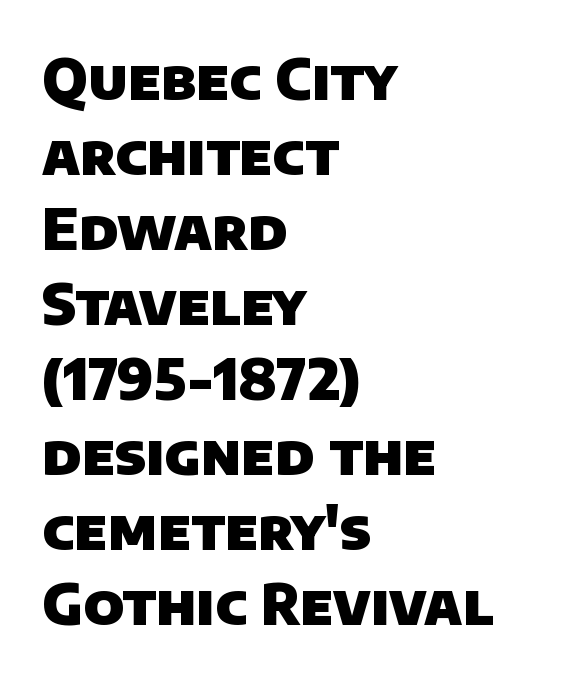
Students, this is bold: see how much ink each stroke carries. The rendering uses a moderate line-height, typical for paragraphs. Serif or sans? Sans — the stroke terminals are bare. The face used here is proportionally spaced, like ordinary book or web type. Has an underline been added? It has not. Nothing unusual about the tracking: characters are spaced as the font intends.
